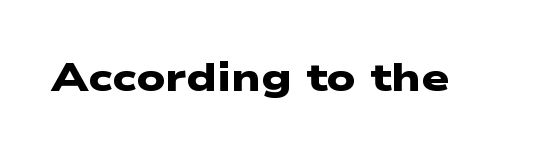
Looks like regular typesetting: each glyph gets only the width it needs. This sample uses plain, unmodified letter spacing. Bold? Absolutely — the strokes are thick and heavy. A clean baseline with only descenders dipping below it. Check where the strokes stop: nothing finishes them off — pure sans.
